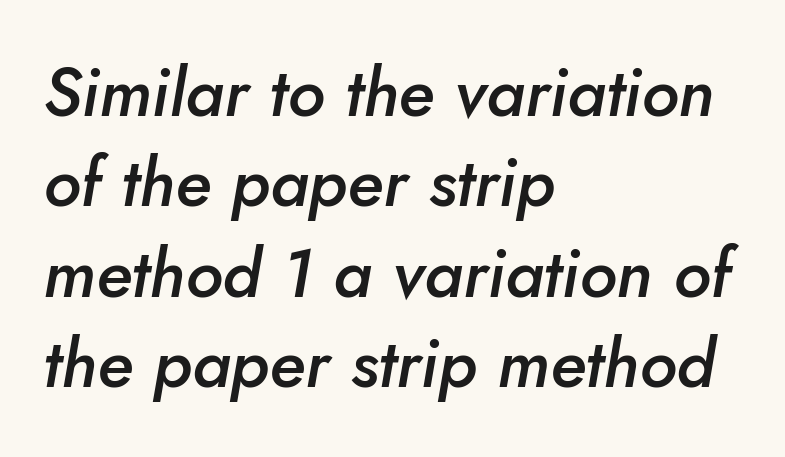
The image shows 68 px semibold type, italic (leaning right); set left-aligned, normal line spacing (1.33x), normal letter spacing, not underlined; low stroke contrast and a small x-height.
